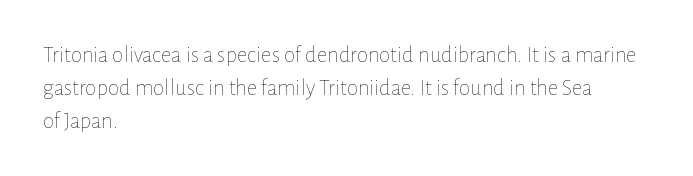
Honestly, the row spacing looks completely unremarkable. Caption: face not bold, strokes unweighted. Posture: vertical. This rendering features lettering with no underline. The setting favours the left margin, as ordinary paragraphs usually do.
